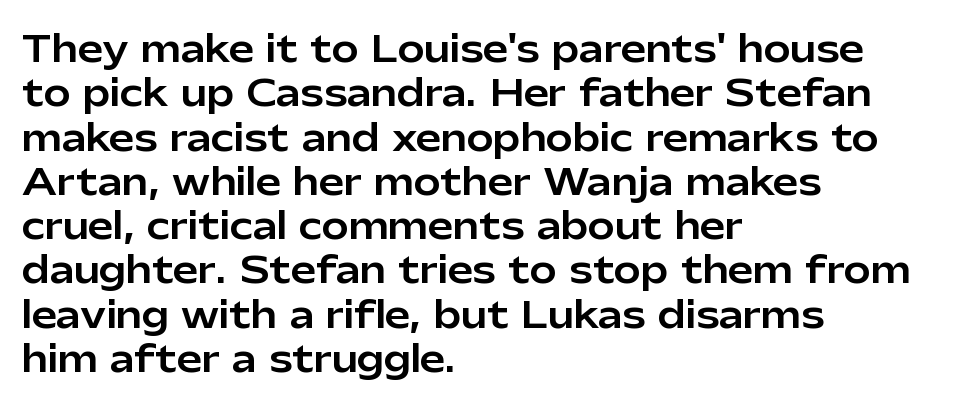
The image shows 36 px sans-serif type, upright; set left-aligned, line spacing 1.23x, normal letter spacing, not underlined; low stroke contrast and a medium x-height.
